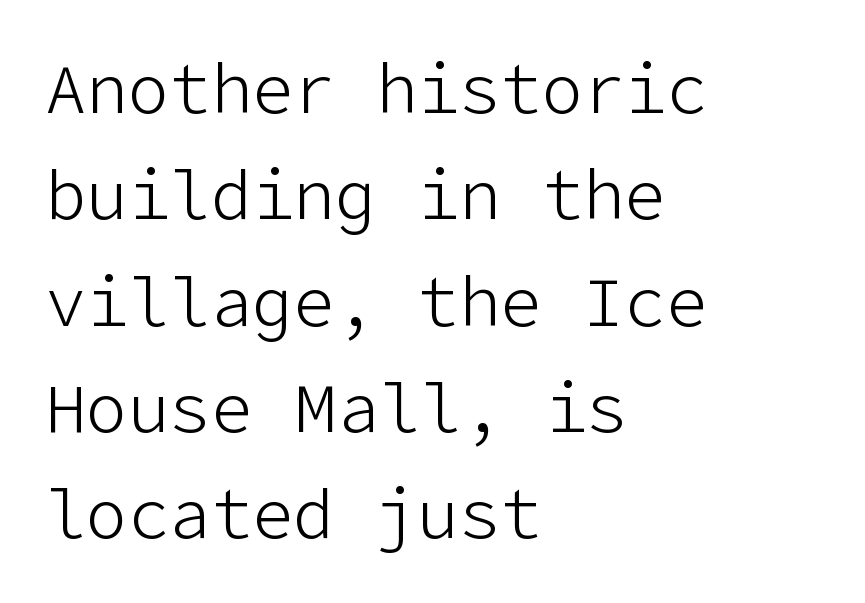
The image shows 69 px light sans-serif type, upright; set left-aligned, normal line spacing (1.54x), normal letter spacing, not underlined; low stroke contrast and a medium x-height.
